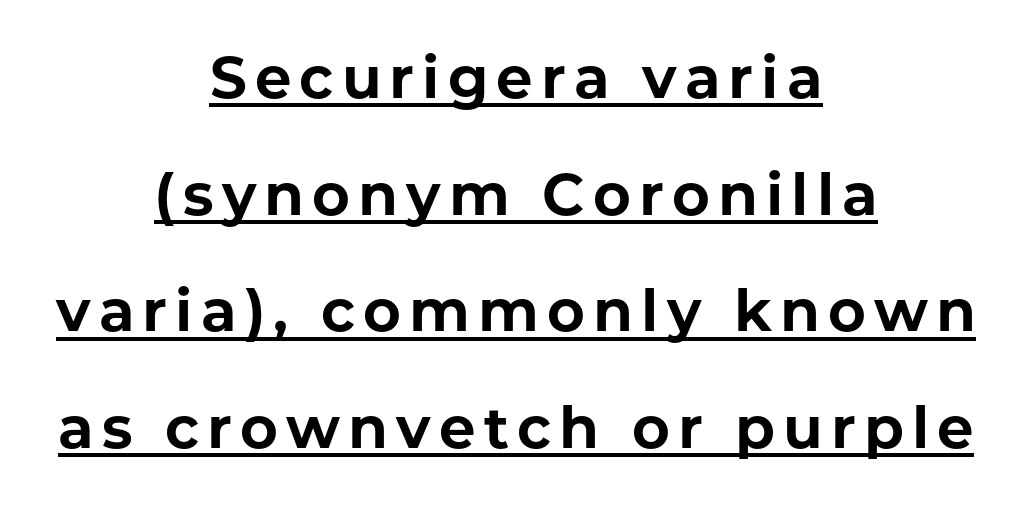
Serif or sans? Sans — the stroke terminals are bare. This block would shrink considerably if given ordinary leading; it's expanded now. The typesetter has applied underlining to the passage shown. These lines are rendered in a variable-pitch font. Rendered with straight, roman letterforms.
